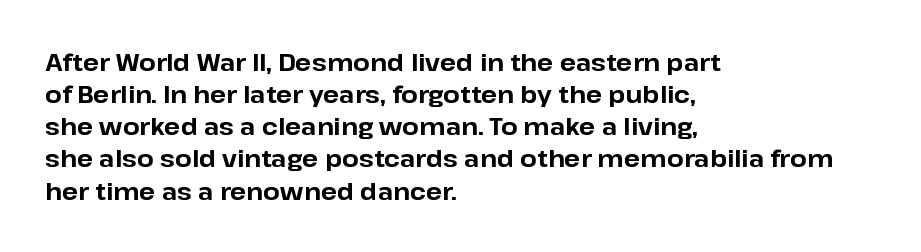
Heavy-handed strokes throughout: this text is bold. Ordinary non-slanted type is in use. The text block is weighted toward the left margin, trailing off unevenly rightward. Students, observe: this is what conventionally led text looks like. Students, note that the glyphs here touch the page at normal intervals. The words here are not underlined.
